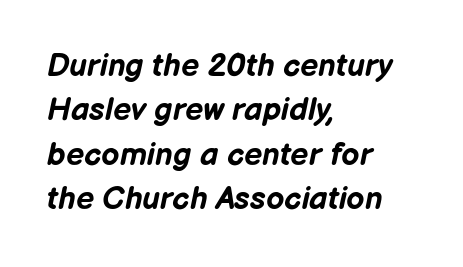
{"italic": "yes", "lean": "right", "slant_degrees": 12, "bold": "yes", "weight": "bold", "width": "normal", "stroke_contrast": "low", "x_height": "medium", "monospaced": "no", "underline": "no", "align": "left", "line_spacing": "normal", "line_spacing_ratio": 1.39, "letter_spacing": "normal", "letter_spacing_em": 0.0, "glyph_px": 32}
